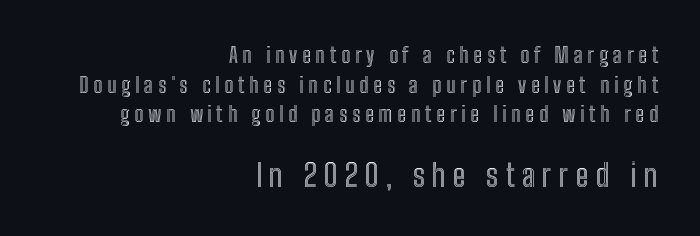
The image shows 31 px condensed type, upright; set right-aligned, normal line spacing (1.41x), unusually wide letter spacing (+0.23 em), not underlined; the second (bottom) block is 1.48x larger; a medium x-height.
